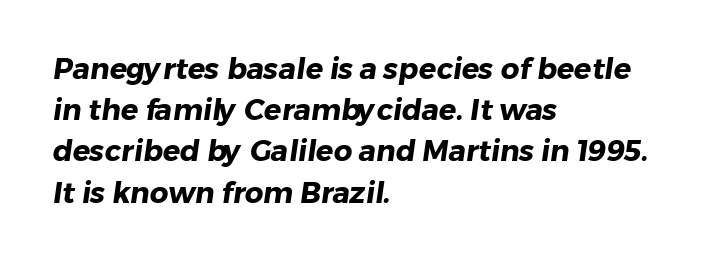
The image shows 29 px heavy sans-serif type; set left-aligned, normal line spacing (1.42x), normal letter spacing, not underlined; low stroke contrast and a medium x-height.
